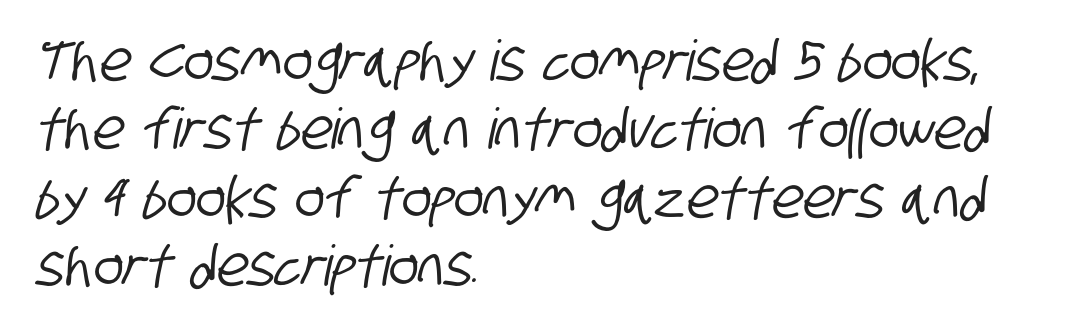
Q: Is the typeface a serif or a sans-serif typeface? A: Sans-serif.
Q: Is the text underlined? A: No.
Q: How is the paragraph aligned? A: Left-aligned.
Q: Is the spacing between letters normal or unusually wide? A: Normal.
Q: Width (condensed, normal, or wide)? A: Condensed.
Q: Stroke contrast? A: Low.
Q: x-height? A: Large.
Q: Monospaced? A: No.
